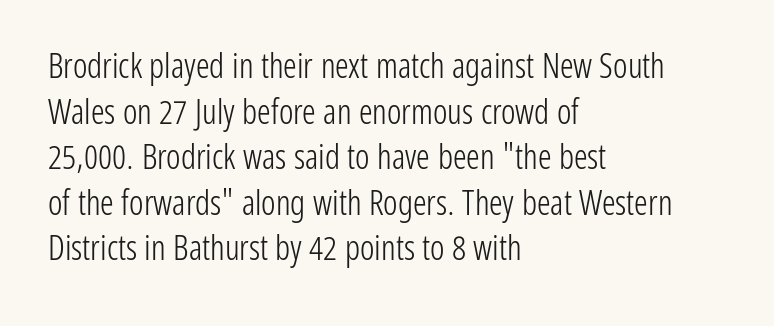
The image shows 34 px light, condensed sans-serif type, upright; set left-aligned, normal line spacing (1.34x), normal letter spacing, not underlined; low stroke contrast and a medium x-height.
